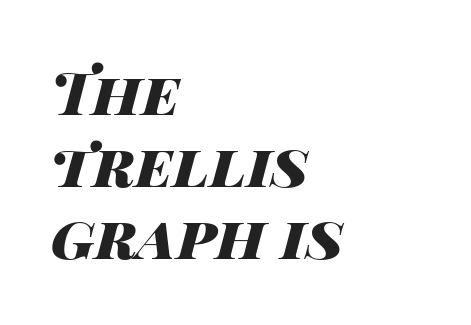
{"italic": "yes", "lean": "right", "slant_degrees": 14, "bold": "yes", "weight": "heavy", "width": "wide", "stroke_contrast": "high", "x_height": "large", "monospaced": "no", "underline": "no", "align": "left", "line_spacing_ratio": 1.22, "letter_spacing": "normal", "letter_spacing_em": 0.0, "glyph_px": 59}
